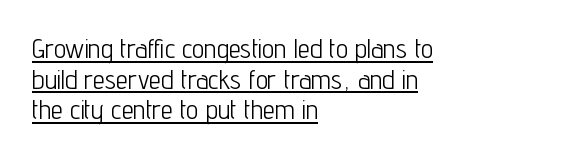
{"italic": "no", "bold": "no", "underline": "yes", "align": "left", "line_spacing": "tight", "line_spacing_ratio": 1.13, "letter_spacing": "normal", "letter_spacing_em": 0.0, "glyph_px": 27}
